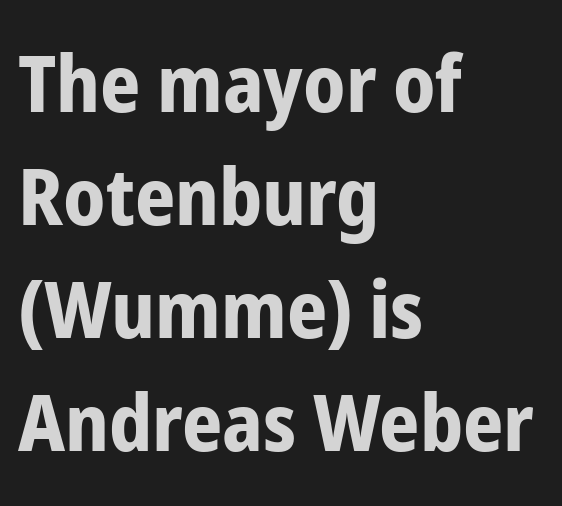
Q: Is the text bold? A: Yes.
Q: Is the text italic (slanted)? A: No, it is upright.
Q: Is the typeface a serif or a sans-serif typeface? A: Sans-serif.
Q: Is the text underlined? A: No.
Q: How is the paragraph aligned? A: Left-aligned.
Q: Is the spacing between letters normal or unusually wide? A: Normal.
Q: Is the spacing between lines tight, normal or loose? A: Normal.
Q: Width (condensed, normal, or wide)? A: Condensed.
Q: Stroke contrast? A: Low.
Q: x-height? A: Medium.
Q: Monospaced? A: No.
